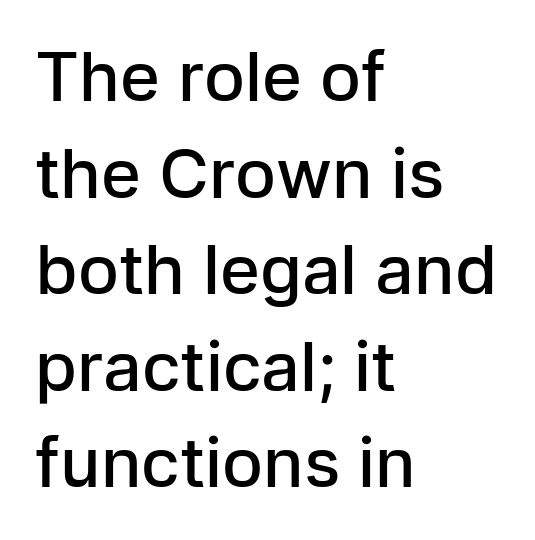
A typesetter would call this proportional, since set widths differ per character. Leading: standard. The type family on display is of the sans-serif kind. The characters look somewhat weighty, a semibold short of true bold. Horizontally, the lines are justified to the leading edge only.
